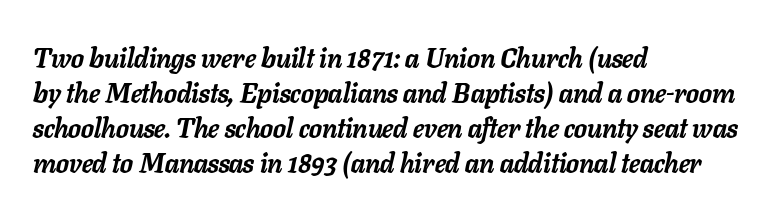
Quick note: underline off. Is the type slanted? Yes — the strokes lean at a clear angle. Compared with typical body copy, the letter spacing here is the same. Line spacing here is normal.
